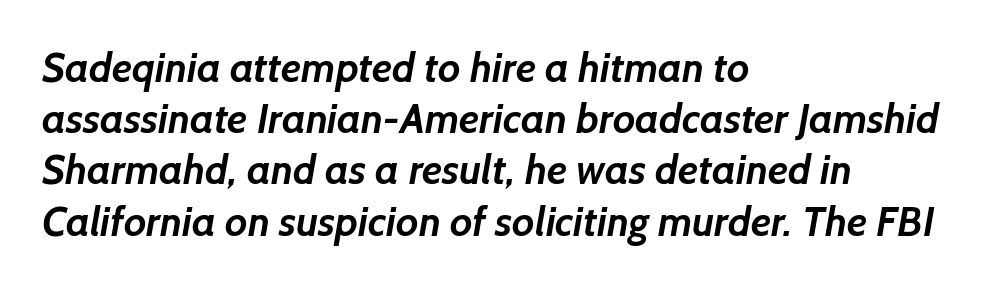
Interline gaps are of average width in this sample. Line starts are locked; line ends wander. A clean baseline with only descenders dipping below it. The gaps between neighbouring characters are ordinary and unremarkable. Is this a fixed-width face? No — the glyphs have proportional, varying widths. The face used here has the dense, thick strokes of a bold.
